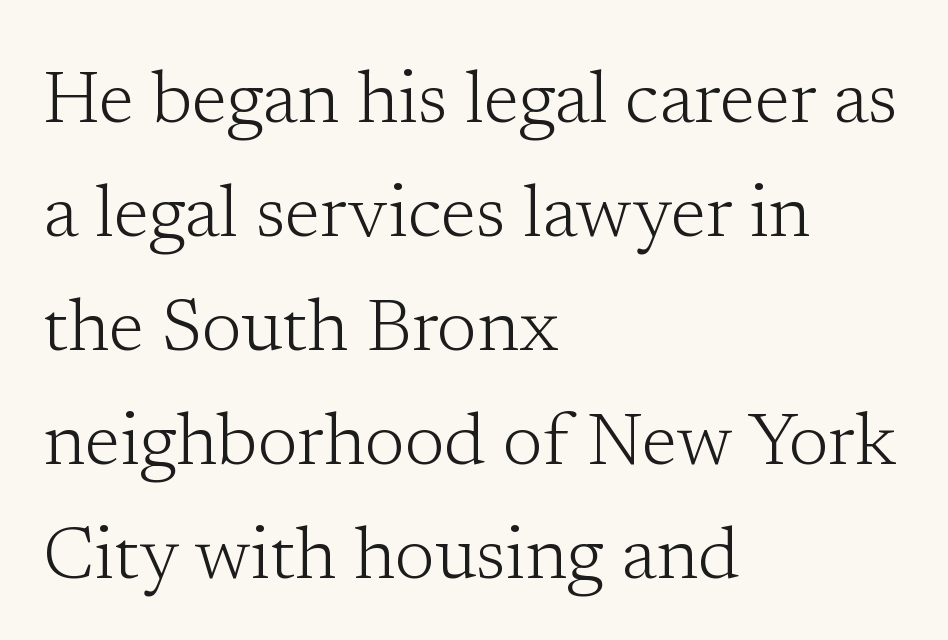
Character widths vary here, with narrow letters taking less room than wide ones. The horizontal fit of the characters is conventional and even. The strokes carry an ordinary text weight at most. Tall strokes in this sample are plumb rather than angled. Line starts are locked; line ends wander. Descenders hang freely into open space.
